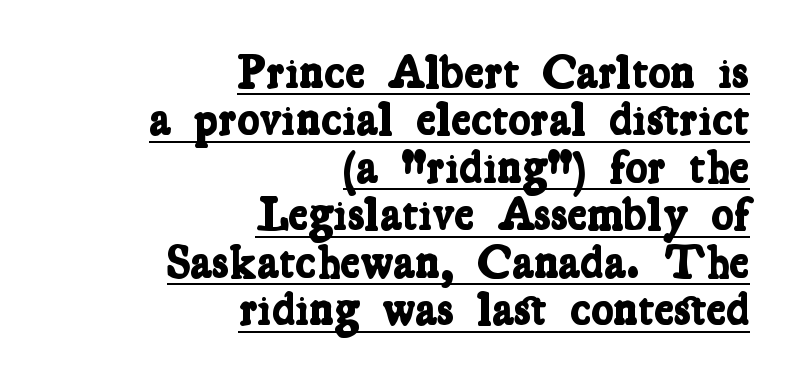
Character widths vary here, with narrow letters taking less room than wide ones. The lines are packed closely together with very little leading. Look at the bottom of the vertical strokes: they flare into serifs here. The tracking reads as untouched default to a designer's eye. The typesetter chose a ragged-left arrangement here.
